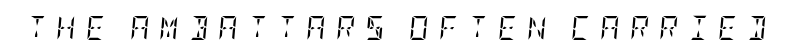
Q: Is the text bold? A: No.
Q: Is the text italic (slanted)? A: Yes, it leans right by about 5 degrees.
Q: Is the text underlined? A: No.
Q: Is the spacing between letters normal or unusually wide? A: Unusually wide.
